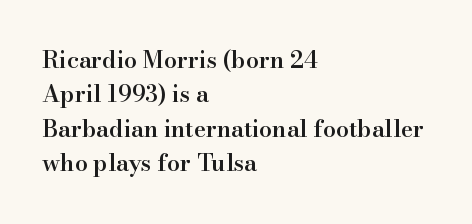
Q: Is the text bold? A: Semi-bold.
Q: Is the text italic (slanted)? A: No, it is upright.
Q: Is the text underlined? A: No.
Q: How is the paragraph aligned? A: Left-aligned.
Q: Is the spacing between letters normal or unusually wide? A: Normal.
Q: Is the spacing between lines tight, normal or loose? A: Normal.
